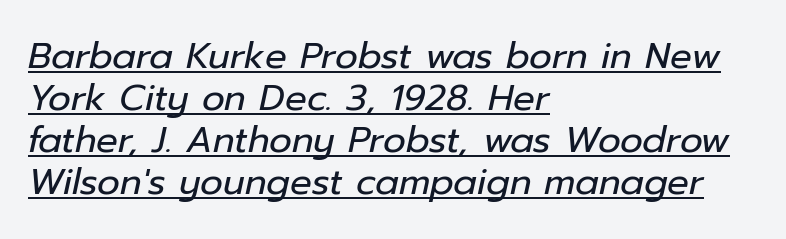
{"italic": "yes", "lean": "right", "slant_degrees": 12, "bold": "no", "weight": "regular", "width": "normal", "stroke_contrast": "low", "x_height": "medium", "monospaced": "no", "underline": "yes", "align": "left", "line_spacing_ratio": 1.17, "letter_spacing": "normal", "letter_spacing_em": 0.0, "glyph_px": 36}
